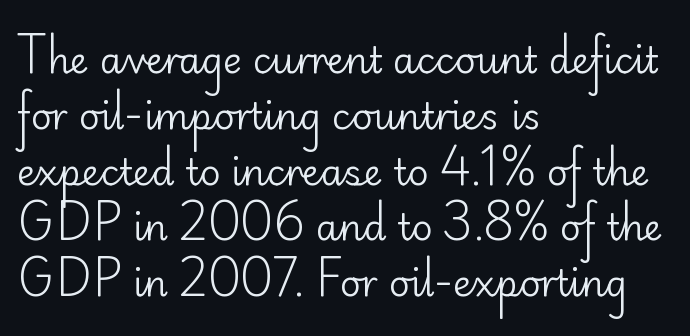
Q: Is the text bold? A: No.
Q: Is the text italic (slanted)? A: No, it is upright.
Q: Is the typeface a serif or a sans-serif typeface? A: Sans-serif.
Q: Is the text underlined? A: No.
Q: How is the paragraph aligned? A: Left-aligned.
Q: Is the spacing between letters normal or unusually wide? A: Normal.
Q: Is the spacing between lines tight, normal or loose? A: Normal.
Q: Width (condensed, normal, or wide)? A: Normal.
Q: Stroke contrast? A: Low.
Q: x-height? A: Small.
Q: Monospaced? A: No.
